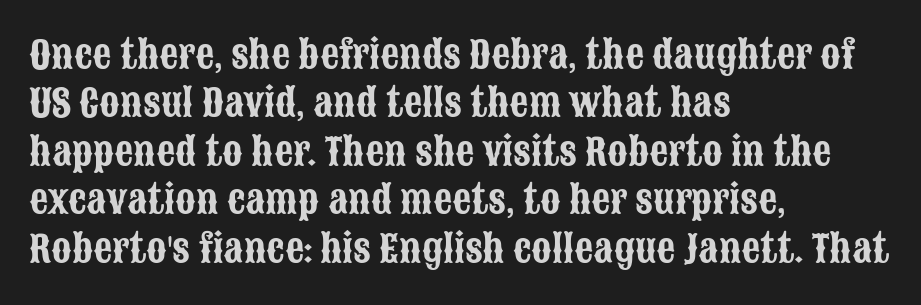
Posture: upright roman. Inter-character spacing is left at the font's built-in metrics. Grotesque or geometric, the face here clearly has no serifs. Each line starts at the same left margin while the right side varies. You could not count columns in this text — the font is proportionally spaced.
